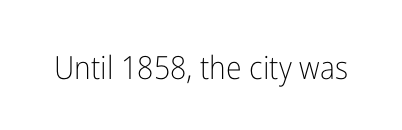
Q: Is the text bold? A: No.
Q: Is the text italic (slanted)? A: No, it is upright.
Q: Is the typeface a serif or a sans-serif typeface? A: Sans-serif.
Q: Is the text underlined? A: No.
Q: Is the spacing between letters normal or unusually wide? A: Normal.
Q: Width (condensed, normal, or wide)? A: Condensed.
Q: Stroke contrast? A: Low.
Q: x-height? A: Medium.
Q: Monospaced? A: No.
